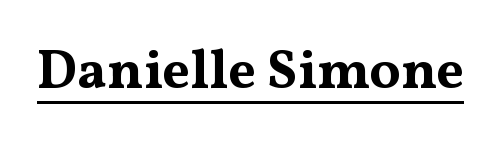
Q: Is the text bold? A: Yes.
Q: Is the text italic (slanted)? A: No, it is upright.
Q: Is the typeface a serif or a sans-serif typeface? A: Serif.
Q: Is the text underlined? A: Yes.
Q: Is the spacing between letters normal or unusually wide? A: Normal.
Q: Width (condensed, normal, or wide)? A: Wide.
Q: Stroke contrast? A: Medium.
Q: x-height? A: Medium.
Q: Monospaced? A: No.
